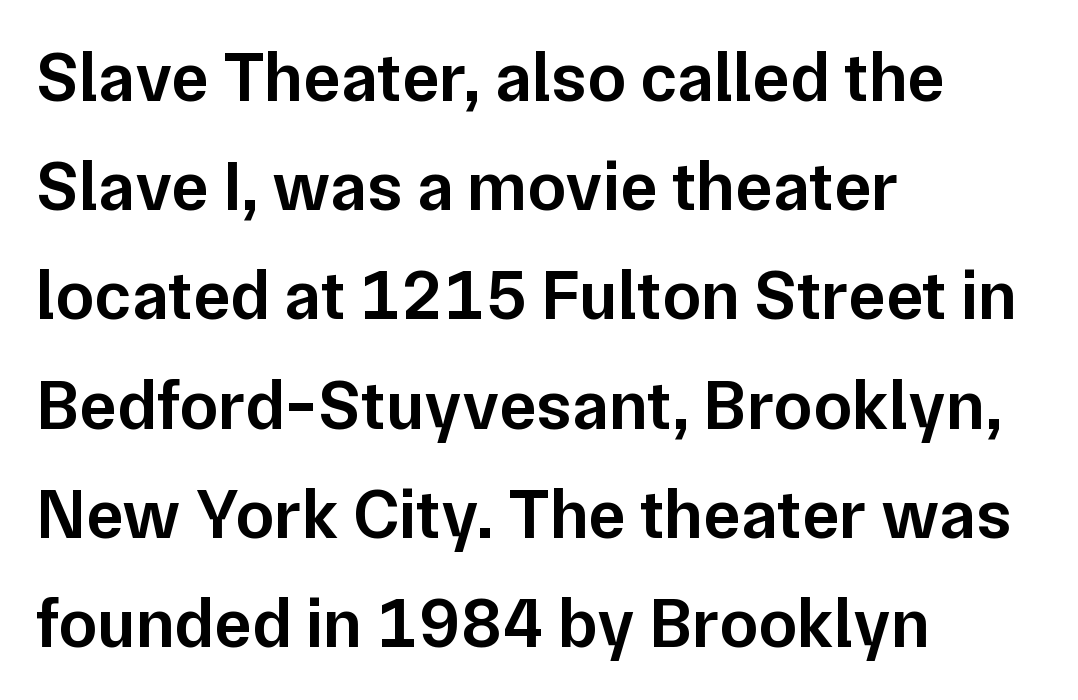
{"serif": "no", "italic": "no", "bold": "semi", "weight": "semibold", "width": "normal", "stroke_contrast": "low", "x_height": "medium", "monospaced": "no", "underline": "no", "align": "left", "line_spacing": "normal", "line_spacing_ratio": 1.56, "letter_spacing": "normal", "letter_spacing_em": 0.0, "glyph_px": 70}
